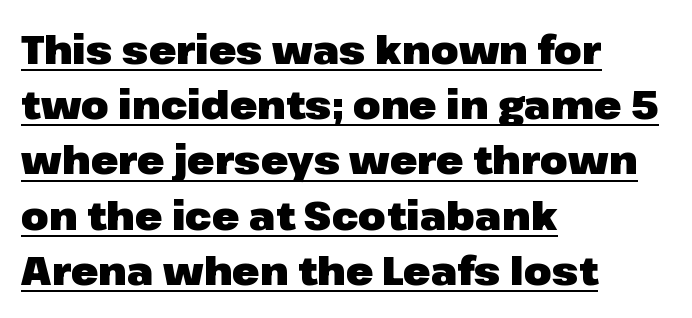
Q: Is the text bold? A: Yes.
Q: Is the text italic (slanted)? A: No, it is upright.
Q: Is the typeface a serif or a sans-serif typeface? A: Sans-serif.
Q: Is the text underlined? A: Yes.
Q: How is the paragraph aligned? A: Left-aligned.
Q: Is the spacing between letters normal or unusually wide? A: Normal.
Q: Is the spacing between lines tight, normal or loose? A: Normal.
Q: Width (condensed, normal, or wide)? A: Normal.
Q: Stroke contrast? A: Low.
Q: x-height? A: Medium.
Q: Monospaced? A: No.
